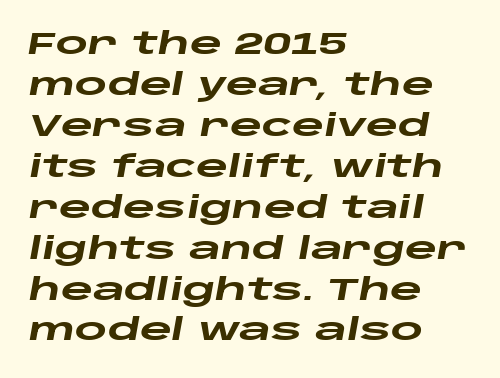
Notice how the stems are inclined rather than vertical — that's the hallmark of italics. Descenders are the only things crossing below the line. Short and long lines alike share a common starting point at left. The characters look thick and weighty, a clear bold. Spacing verdict: proportional, widths tailored to each character. Short note: letters normally spaced.
